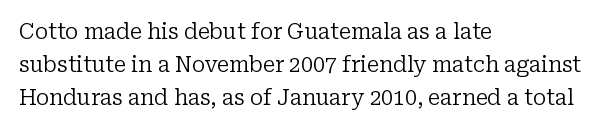
{"italic": "no", "bold": "no", "underline": "no", "align": "left", "line_spacing": "normal", "line_spacing_ratio": 1.58, "letter_spacing": "normal", "letter_spacing_em": 0.0, "glyph_px": 21}
